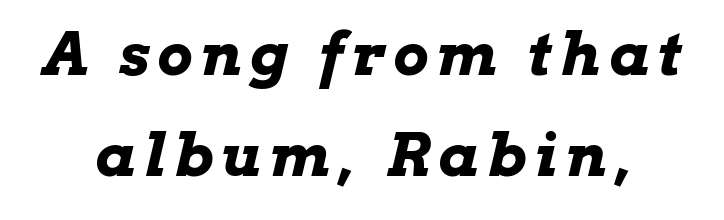
Q: Is the text bold? A: Yes.
Q: Is the text italic (slanted)? A: Yes, it leans right by about 13 degrees.
Q: Is the text underlined? A: No.
Q: Is the spacing between lines tight, normal or loose? A: Normal.
Q: Width (condensed, normal, or wide)? A: Wide.
Q: Stroke contrast? A: Low.
Q: x-height? A: Medium.
Q: Monospaced? A: No.
